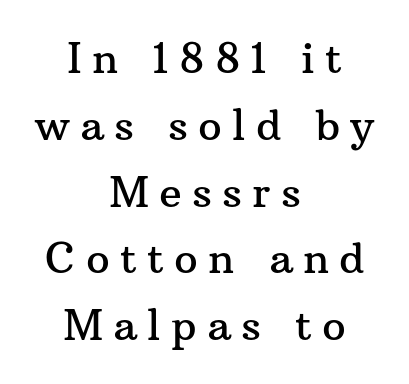
Q: Is the text italic (slanted)? A: No, it is upright.
Q: Is the typeface a serif or a sans-serif typeface? A: Serif.
Q: Is the text underlined? A: No.
Q: How is the paragraph aligned? A: Centered.
Q: Is the spacing between letters normal or unusually wide? A: Unusually wide.
Q: Is the spacing between lines tight, normal or loose? A: Normal.
Q: Width (condensed, normal, or wide)? A: Normal.
Q: Stroke contrast? A: Medium.
Q: x-height? A: Medium.
Q: Monospaced? A: No.
